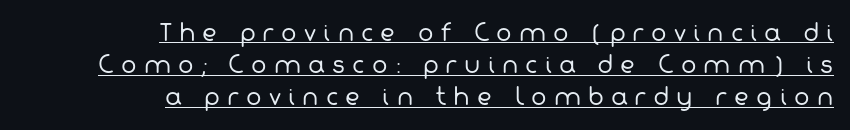
{"bold": "no", "underline": "yes", "align": "right", "line_spacing": "normal", "line_spacing_ratio": 1.4, "letter_spacing": "wide", "letter_spacing_em": 0.31, "glyph_px": 23}
